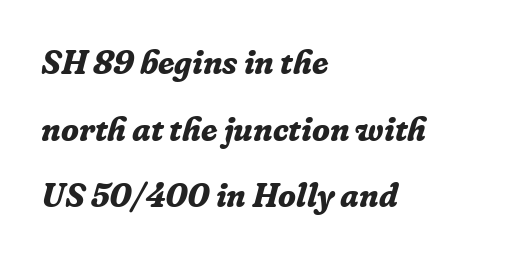
Q: Is the text bold? A: Yes.
Q: Is the text italic (slanted)? A: Yes, it leans right by about 16 degrees.
Q: Is the typeface a serif or a sans-serif typeface? A: Serif.
Q: Is the text underlined? A: No.
Q: How is the paragraph aligned? A: Left-aligned.
Q: Is the spacing between letters normal or unusually wide? A: Normal.
Q: Is the spacing between lines tight, normal or loose? A: Loose.
Q: Width (condensed, normal, or wide)? A: Normal.
Q: Stroke contrast? A: Low.
Q: x-height? A: Medium.
Q: Monospaced? A: No.
